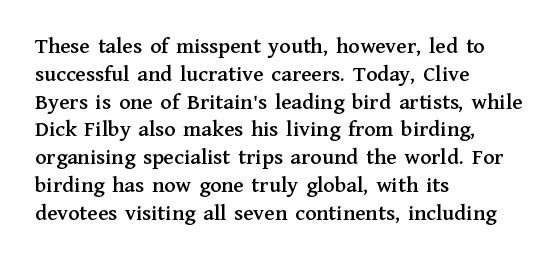
Q: Is the text italic (slanted)? A: No, it is upright.
Q: Is the text underlined? A: No.
Q: How is the paragraph aligned? A: Left-aligned.
Q: Is the spacing between letters normal or unusually wide? A: Normal.
